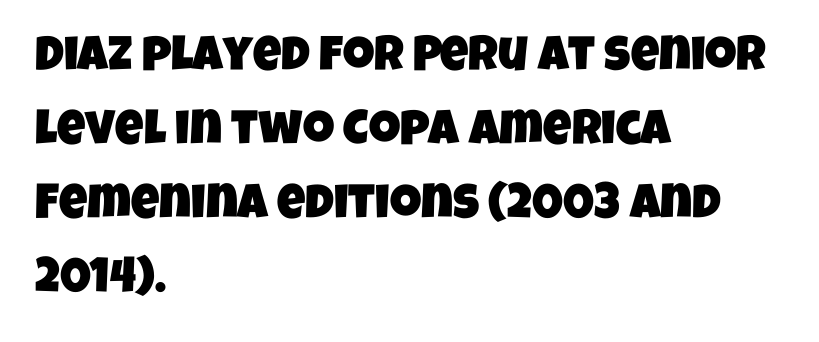
{"serif": "no", "width": "condensed", "stroke_contrast": "low", "x_height": "large", "monospaced": "no", "underline": "no", "align": "left", "line_spacing": "normal", "line_spacing_ratio": 1.51, "letter_spacing": "normal", "letter_spacing_em": 0.0, "glyph_px": 49}
